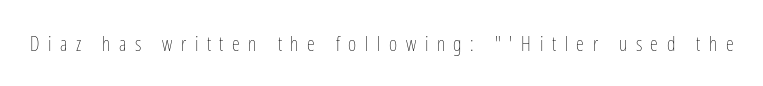
Nothing heavy about these letters — not bold at all. It's the straight-up-and-down kind of type. Nobody drew a line under any word here. The face used here is rendered with a markedly widened letterfit.
